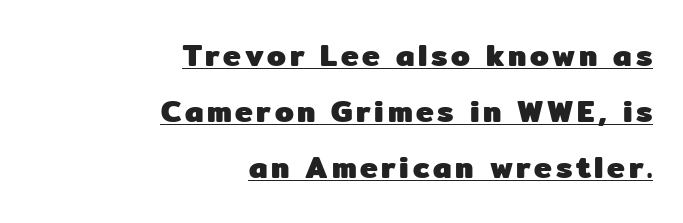
Q: Is the text bold? A: Yes.
Q: Is the text italic (slanted)? A: No, it is upright.
Q: Is the typeface a serif or a sans-serif typeface? A: Sans-serif.
Q: Is the text underlined? A: Yes.
Q: How is the paragraph aligned? A: Right-aligned.
Q: Width (condensed, normal, or wide)? A: Normal.
Q: Stroke contrast? A: Low.
Q: x-height? A: Medium.
Q: Monospaced? A: No.
